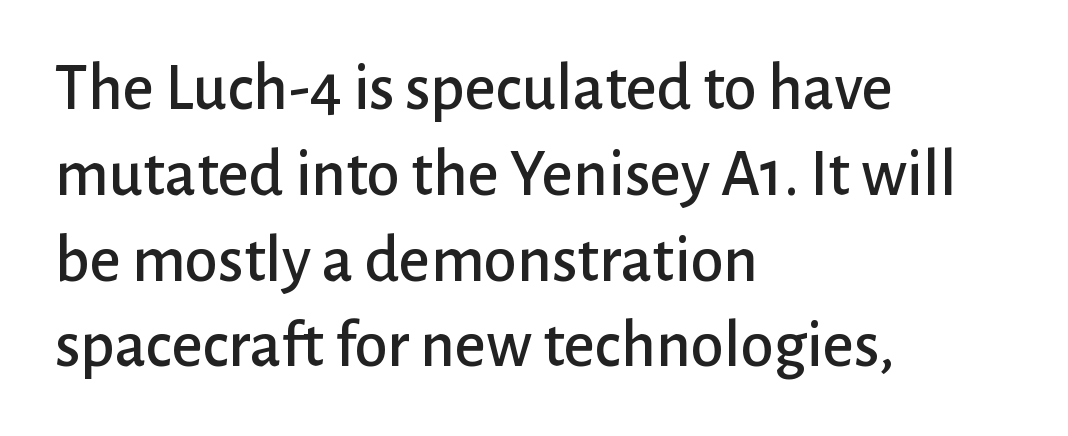
You could not count columns in this text — the font is proportionally spaced. Tracking here is standard; glyphs follow each other at the usual distance. The type family on display is of the sans-serif kind. The lines are quadded left. Regarding leading, the lines here are spaced in the standard way. Lines of text with bare space underneath.
